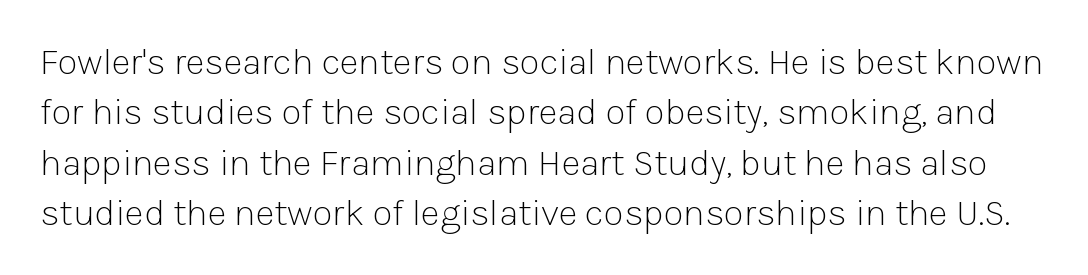
The image shows 37 px light sans-serif type, upright; set normal line spacing (1.36x), normal letter spacing, not underlined; low stroke contrast and a medium x-height.
